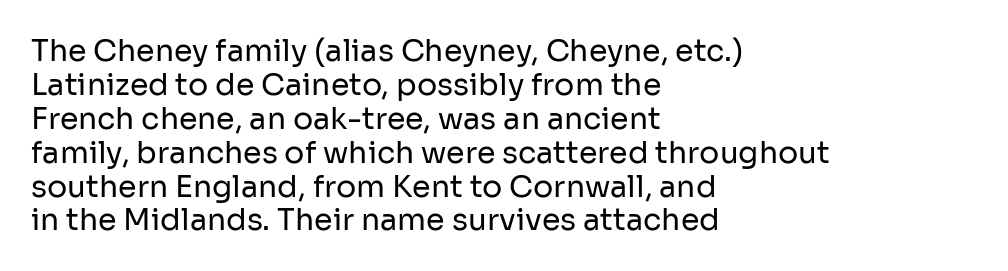
{"serif": "no", "italic": "no", "bold": "no", "weight": "regular", "width": "normal", "stroke_contrast": "low", "x_height": "medium", "monospaced": "no", "underline": "no", "align": "left", "line_spacing": "tight", "line_spacing_ratio": 1.13, "letter_spacing": "normal", "letter_spacing_em": 0.0, "glyph_px": 30}
